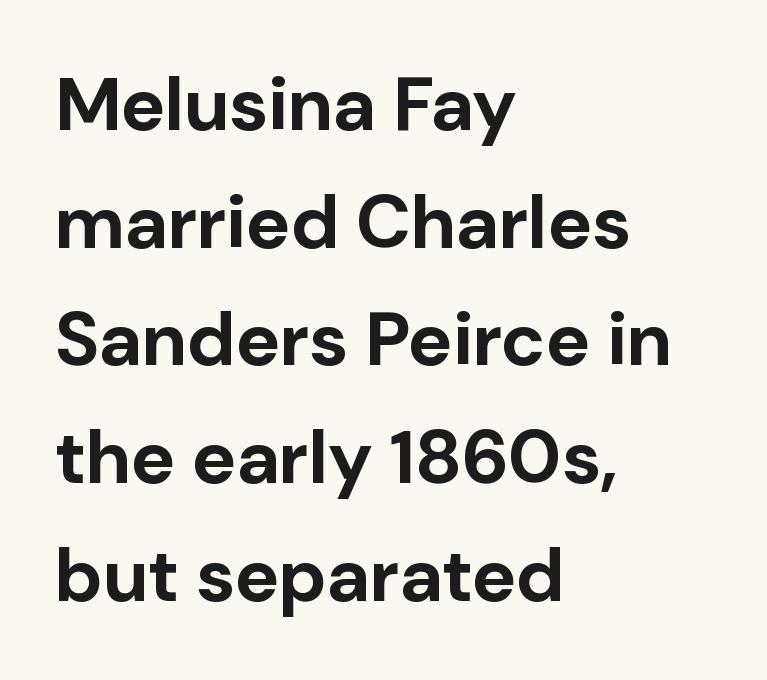
Spacing verdict: proportional, widths tailored to each character. How heavy is the stroke? Heavy — this is a bold. You can tell from the bare stems that sans-serif type was used. Short and long lines alike share a common starting point at left.
